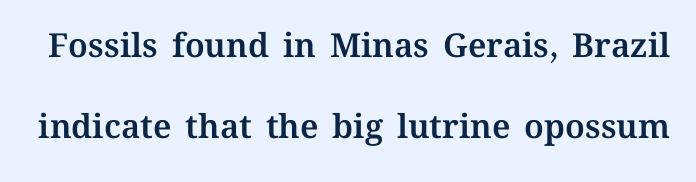
Rule under the text: the space is simply empty. Is this a fixed-width face? No — the glyphs have proportional, varying widths. No italicization has been applied; the sample stays upright. Compared with typical body copy, the letter spacing here is the same. The vertical gap from one line to the next is large.
